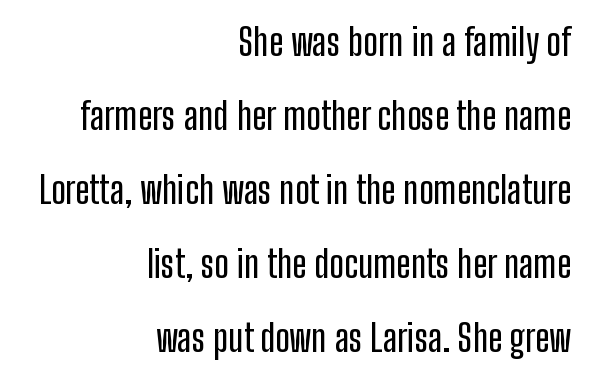
Q: Is the text italic (slanted)? A: No, it is upright.
Q: Is the typeface a serif or a sans-serif typeface? A: Sans-serif.
Q: Is the text underlined? A: No.
Q: How is the paragraph aligned? A: Right-aligned.
Q: Is the spacing between letters normal or unusually wide? A: Normal.
Q: Is the spacing between lines tight, normal or loose? A: Loose.
Q: Width (condensed, normal, or wide)? A: Condensed.
Q: Stroke contrast? A: Low.
Q: x-height? A: Medium.
Q: Monospaced? A: No.
